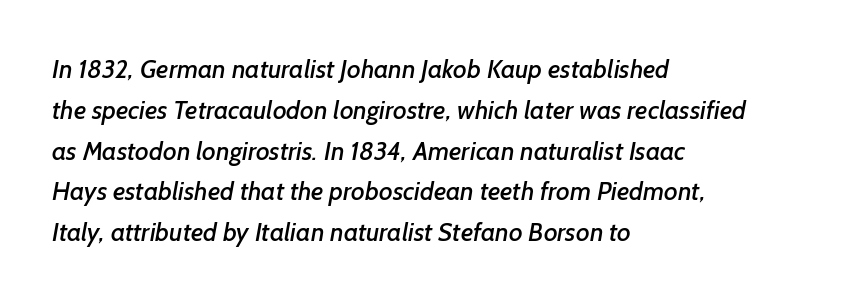
Q: Is the text underlined? A: No.
Q: How is the paragraph aligned? A: Left-aligned.
Q: Is the spacing between letters normal or unusually wide? A: Normal.
Q: Is the spacing between lines tight, normal or loose? A: Normal.
